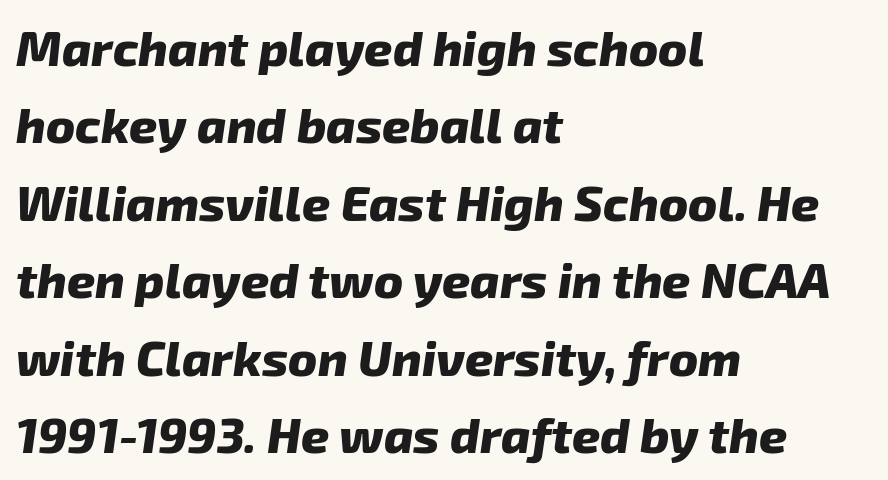
Q: Is the text bold? A: Yes.
Q: Is the typeface a serif or a sans-serif typeface? A: Sans-serif.
Q: Is the text underlined? A: No.
Q: How is the paragraph aligned? A: Left-aligned.
Q: Is the spacing between letters normal or unusually wide? A: Normal.
Q: Is the spacing between lines tight, normal or loose? A: Normal.
Q: Width (condensed, normal, or wide)? A: Normal.
Q: Stroke contrast? A: Low.
Q: x-height? A: Medium.
Q: Monospaced? A: No.
